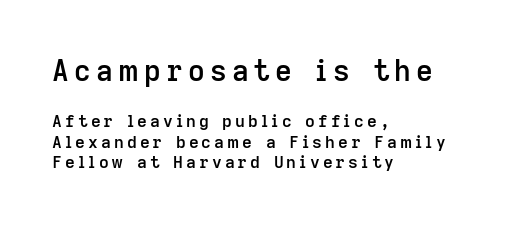
Nope, not italic — everything's standing straight. Character widths vary here, with narrow letters taking less room than wide ones. Grotesque or geometric, the face here clearly has no serifs. Bigger letters appear in the top chunk; the bottom chunk is reduced.
